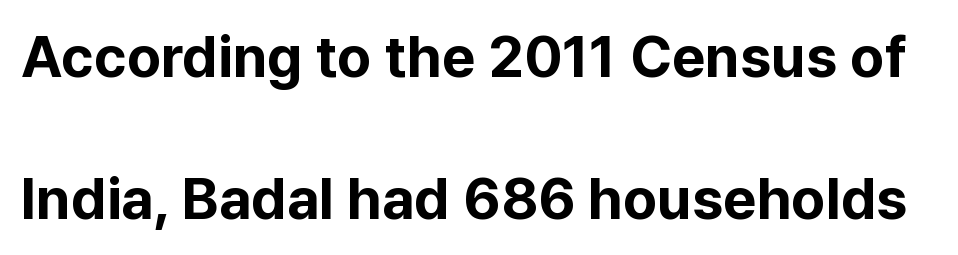
Vertical strokes here are truly vertical. Just letters on the line, the space beneath them empty. Airy leading. The face used here is proportionally spaced, like ordinary book or web type. The face used here is a sans, in the tradition of grotesques and geometrics. Spacing between characters is what you'd get straight out of the box.
